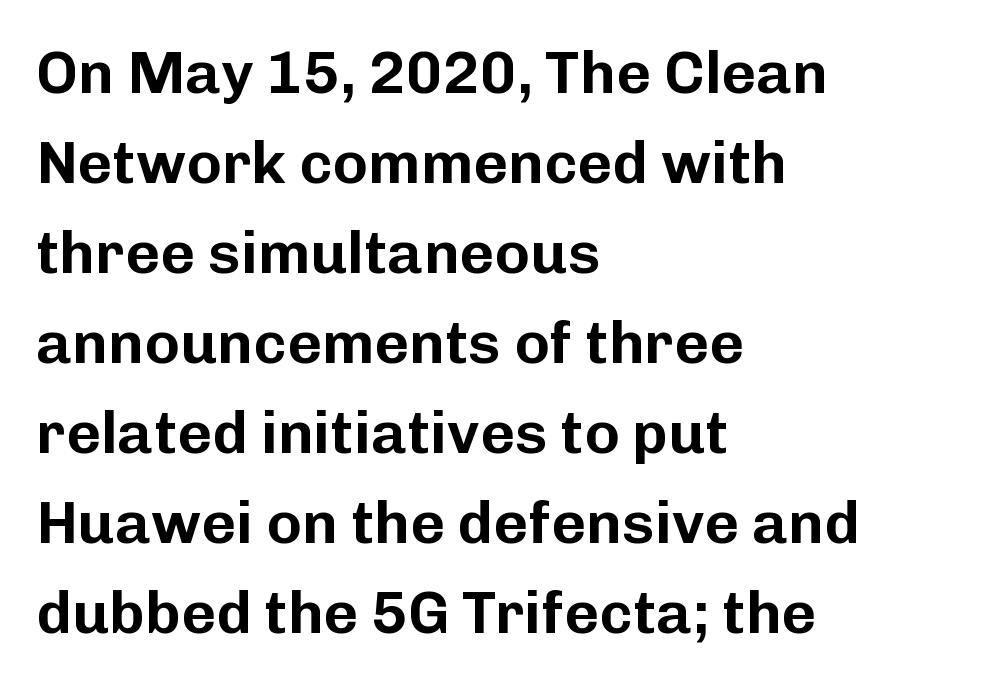
The image shows 60 px sans-serif type, upright; set left-aligned, normal line spacing (1.5x), normal letter spacing, not underlined; low stroke contrast and a medium x-height.
